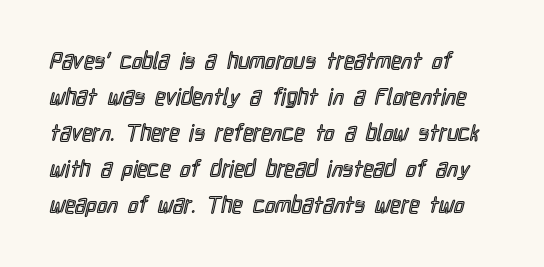
The image shows 23 px text type; set normal line spacing (1.57x), normal letter spacing, not underlined.
